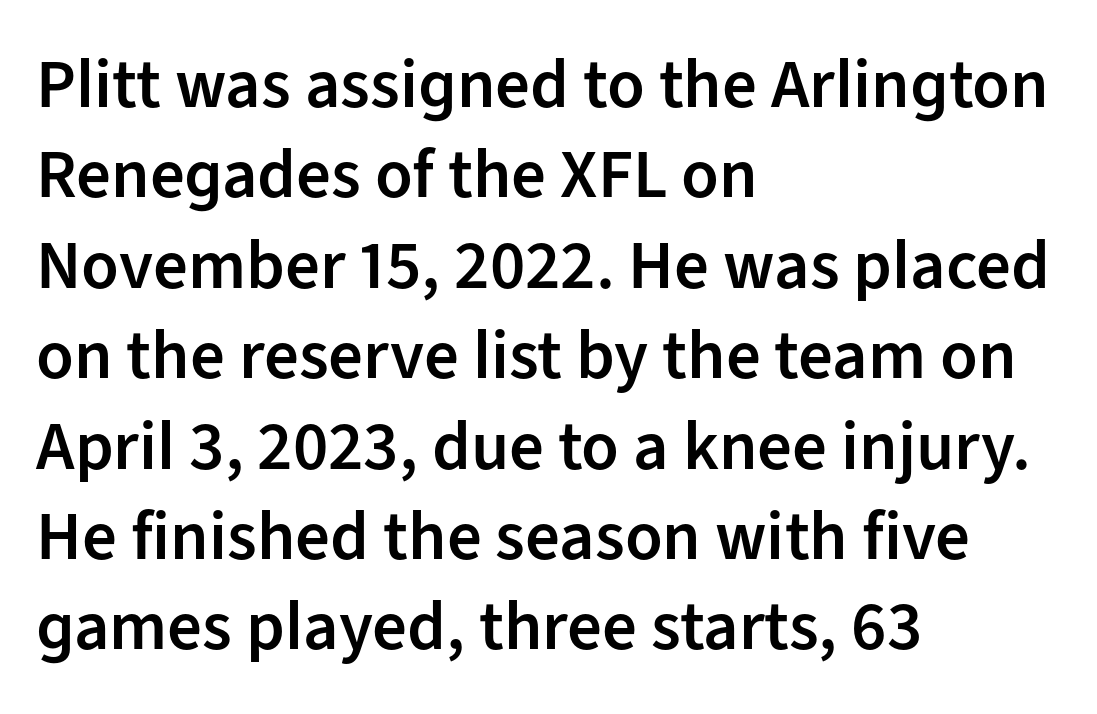
Q: Is the text bold? A: Semi-bold.
Q: Is the text italic (slanted)? A: No, it is upright.
Q: Is the typeface a serif or a sans-serif typeface? A: Sans-serif.
Q: Is the text underlined? A: No.
Q: How is the paragraph aligned? A: Left-aligned.
Q: Is the spacing between letters normal or unusually wide? A: Normal.
Q: Is the spacing between lines tight, normal or loose? A: Normal.
Q: Width (condensed, normal, or wide)? A: Normal.
Q: Stroke contrast? A: Low.
Q: x-height? A: Medium.
Q: Monospaced? A: No.
